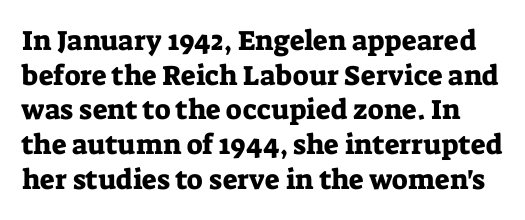
The image shows 28 px serif type, upright; set line spacing 1.24x, normal letter spacing, not underlined; low stroke contrast and a medium x-height.
